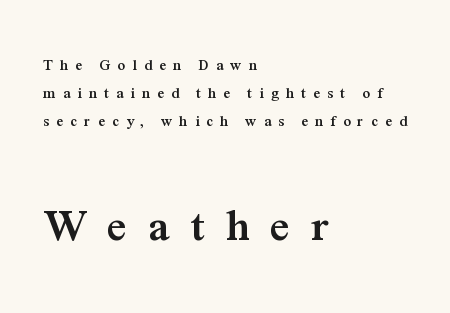
{"serif": "yes", "italic": "no", "bold": "yes", "weight": "semibold", "width": "normal", "stroke_contrast": "medium", "x_height": "medium", "monospaced": "no", "underline": "no", "align": "left", "line_spacing_ratio": 1.87, "letter_spacing": "wide", "letter_spacing_em": 0.48, "larger_block": "second", "size_ratio": 2.93, "glyph_px": 44}
